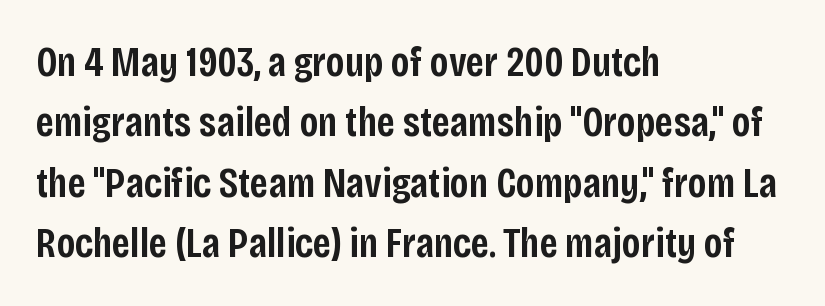
{"serif": "no", "italic": "no", "bold": "semi", "weight": "semibold", "width": "condensed", "stroke_contrast": "low", "x_height": "large", "monospaced": "no", "underline": "no", "align": "left", "line_spacing": "normal", "line_spacing_ratio": 1.44, "letter_spacing": "normal", "letter_spacing_em": 0.0, "glyph_px": 42}
